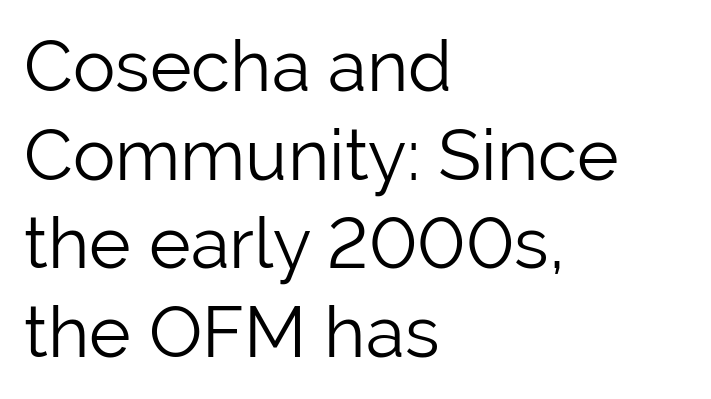
{"serif": "no", "italic": "no", "bold": "no", "weight": "light", "width": "normal", "stroke_contrast": "low", "x_height": "medium", "monospaced": "no", "underline": "no", "align": "left", "line_spacing": "normal", "line_spacing_ratio": 1.25, "letter_spacing": "normal", "letter_spacing_em": 0.0, "glyph_px": 71}
